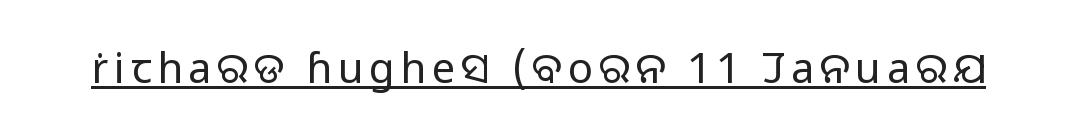
The image shows 42 px light sans-serif type, upright; set underlined; low stroke contrast and a medium x-height.
